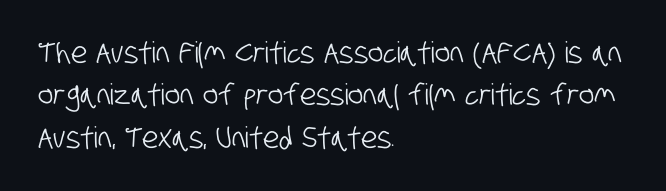
The image shows 29 px condensed sans-serif type; set left-aligned, normal line spacing (1.46x), normal letter spacing, not underlined; low stroke contrast and a large x-height.
